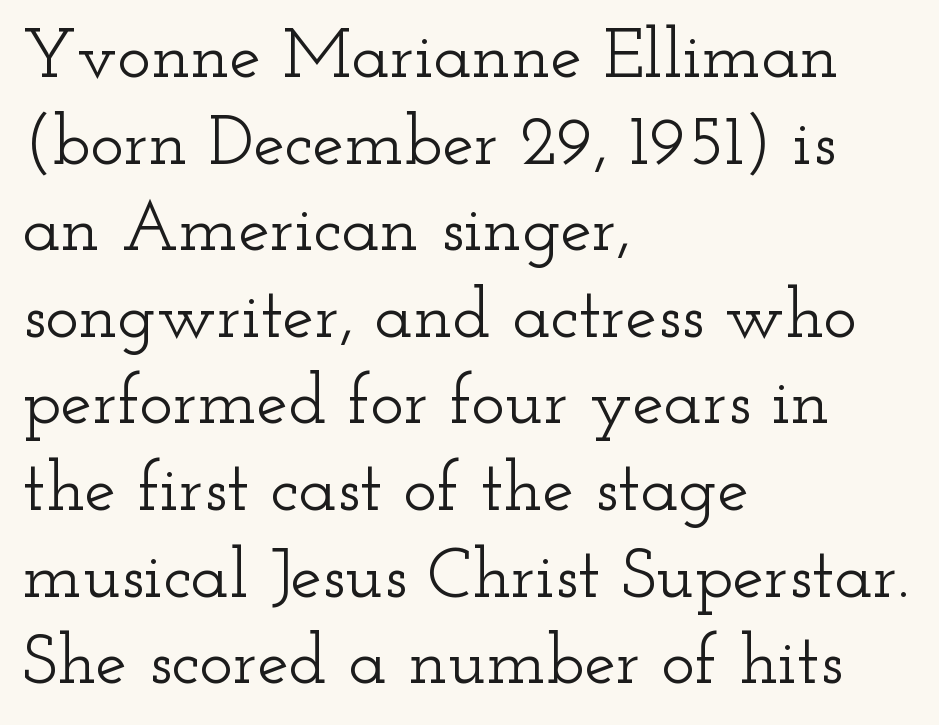
Q: Is the text italic (slanted)? A: No, it is upright.
Q: Is the typeface a serif or a sans-serif typeface? A: Serif.
Q: Is the text underlined? A: No.
Q: How is the paragraph aligned? A: Left-aligned.
Q: Is the spacing between letters normal or unusually wide? A: Normal.
Q: Width (condensed, normal, or wide)? A: Wide.
Q: Stroke contrast? A: Low.
Q: x-height? A: Small.
Q: Monospaced? A: No.
